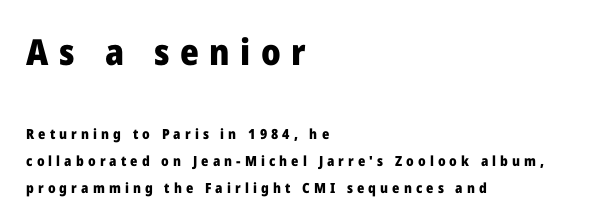
The image shows 36 px heavy sans-serif type, upright; set left-aligned, loose line spacing (1.92x), unusually wide letter spacing (+0.29 em), not underlined; the first (top) block is 2.57x larger; low stroke contrast and a medium x-height.
